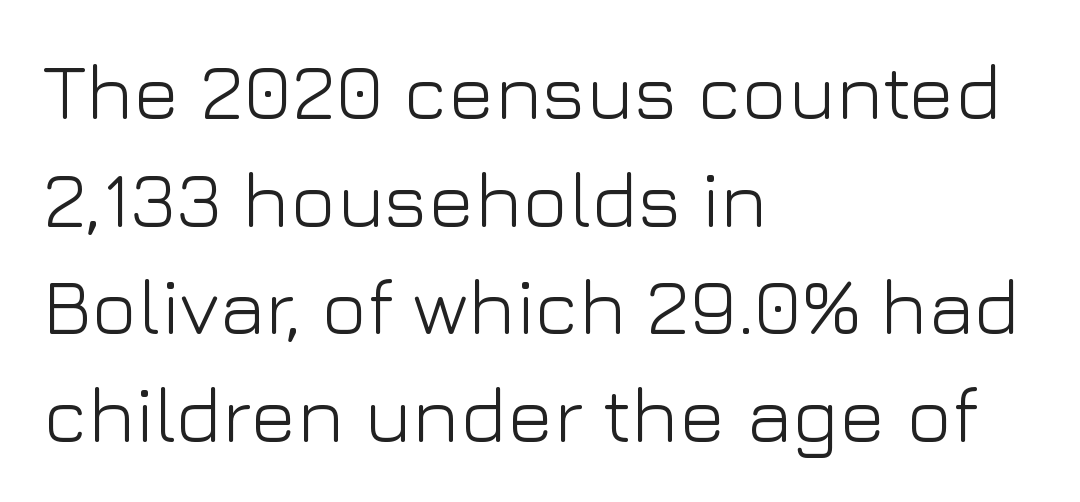
{"serif": "no", "italic": "no", "bold": "no", "weight": "light", "width": "normal", "stroke_contrast": "low", "x_height": "medium", "monospaced": "no", "underline": "no", "align": "left", "line_spacing": "normal", "line_spacing_ratio": 1.38, "letter_spacing": "normal", "letter_spacing_em": 0.0, "glyph_px": 78}
